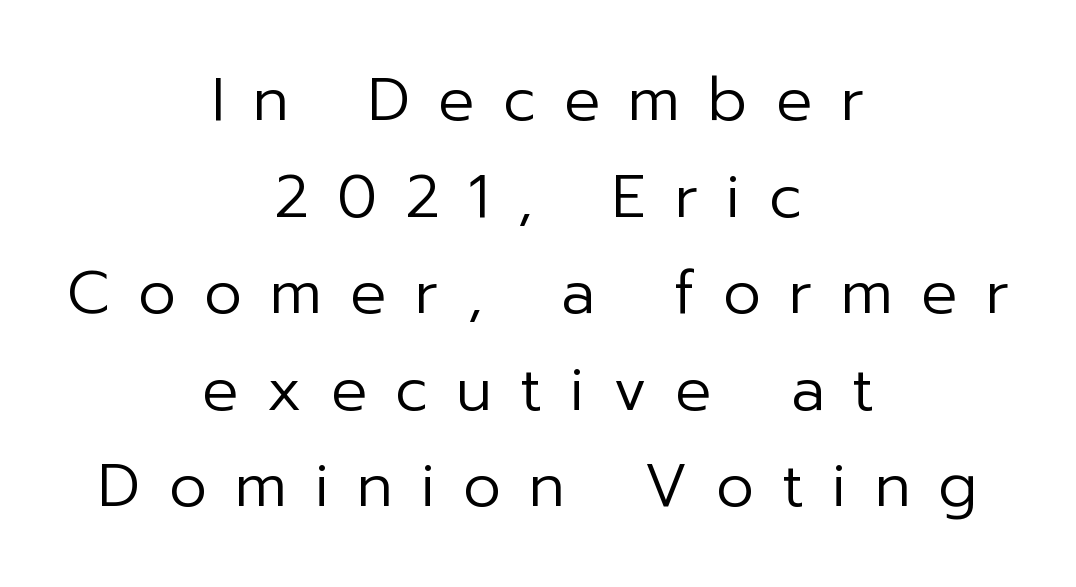
{"serif": "no", "italic": "no", "bold": "no", "weight": "regular", "width": "normal", "stroke_contrast": "low", "x_height": "medium", "monospaced": "no", "underline": "no", "align": "center", "line_spacing": "normal", "line_spacing_ratio": 1.61, "letter_spacing": "wide", "letter_spacing_em": 0.47, "glyph_px": 60}
